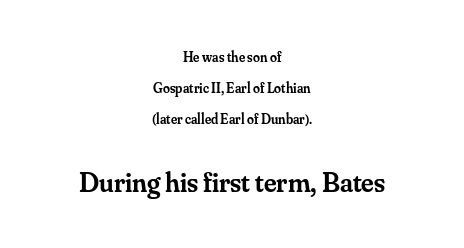
{"serif": "yes", "italic": "no", "bold": "semi", "weight": "semibold", "width": "normal", "stroke_contrast": "medium", "x_height": "small", "monospaced": "no", "underline": "no", "align": "center", "line_spacing": "loose", "line_spacing_ratio": 2.22, "letter_spacing": "normal", "letter_spacing_em": 0.0, "larger_block": "second", "size_ratio": 2.0, "glyph_px": 28}
